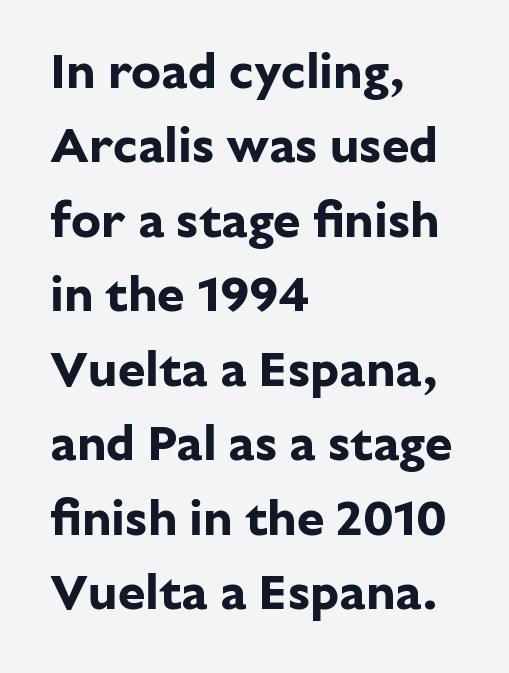
Default kerning and tracking; the words read as compact shapes. To sum up the face: it is a sans, with no serifs. The passage shown is typed in a proportional face where columns would drift. These lines sit exactly where default settings would place them.
